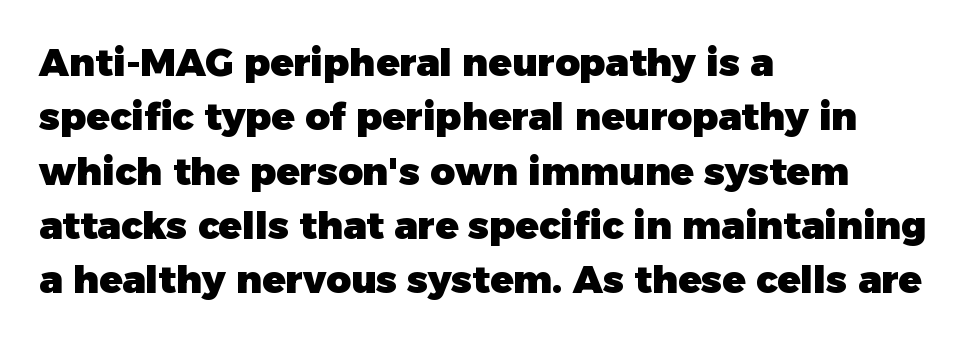
The image shows 38 px heavy sans-serif type, upright; set left-aligned, normal line spacing (1.43x), normal letter spacing, not underlined; low stroke contrast and a medium x-height.
